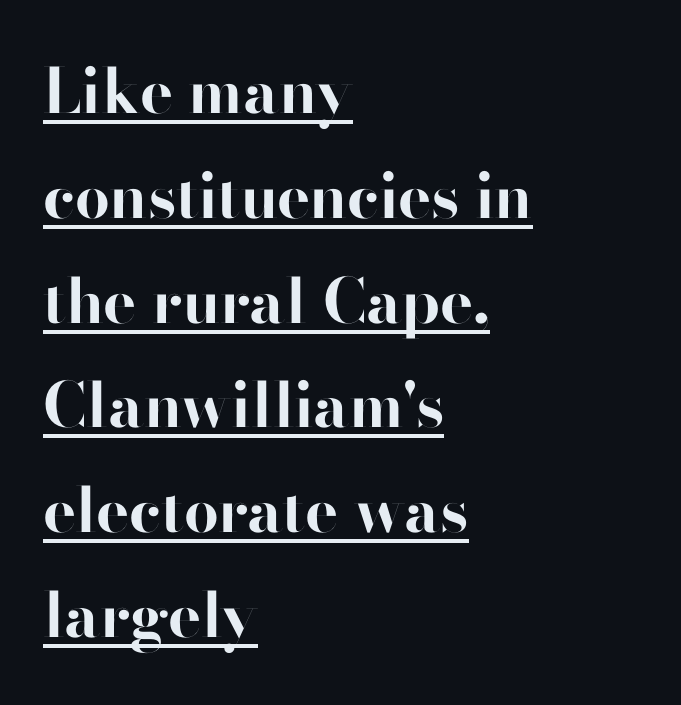
Nothing sits at the stroke ends, so this counts as sans-serif. Think of a printed novel: that variable character pitch is what you see here. Words appear dense and cohesive because spacing is normal. Every stem runs plumb, perpendicular to the baseline.
